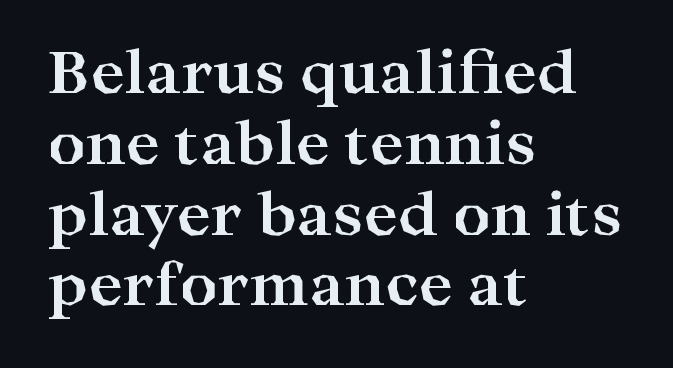
{"serif": "yes", "italic": "no", "bold": "yes", "weight": "bold", "width": "wide", "stroke_contrast": "high", "x_height": "medium", "monospaced": "no", "underline": "no", "align": "left", "line_spacing_ratio": 1.22, "letter_spacing": "normal", "letter_spacing_em": 0.0, "glyph_px": 58}
